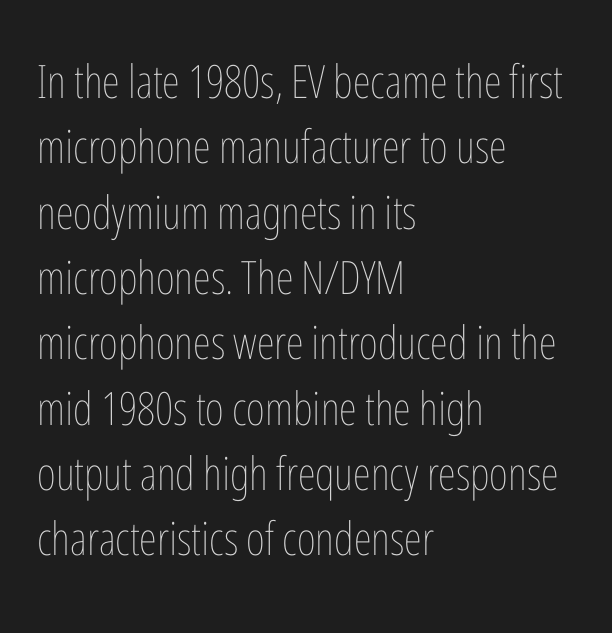
Q: Is the text bold? A: No.
Q: Is the text italic (slanted)? A: No, it is upright.
Q: Is the text underlined? A: No.
Q: How is the paragraph aligned? A: Left-aligned.
Q: Is the spacing between letters normal or unusually wide? A: Normal.
Q: Is the spacing between lines tight, normal or loose? A: Normal.
Q: Width (condensed, normal, or wide)? A: Condensed.
Q: Stroke contrast? A: Low.
Q: x-height? A: Medium.
Q: Monospaced? A: No.
